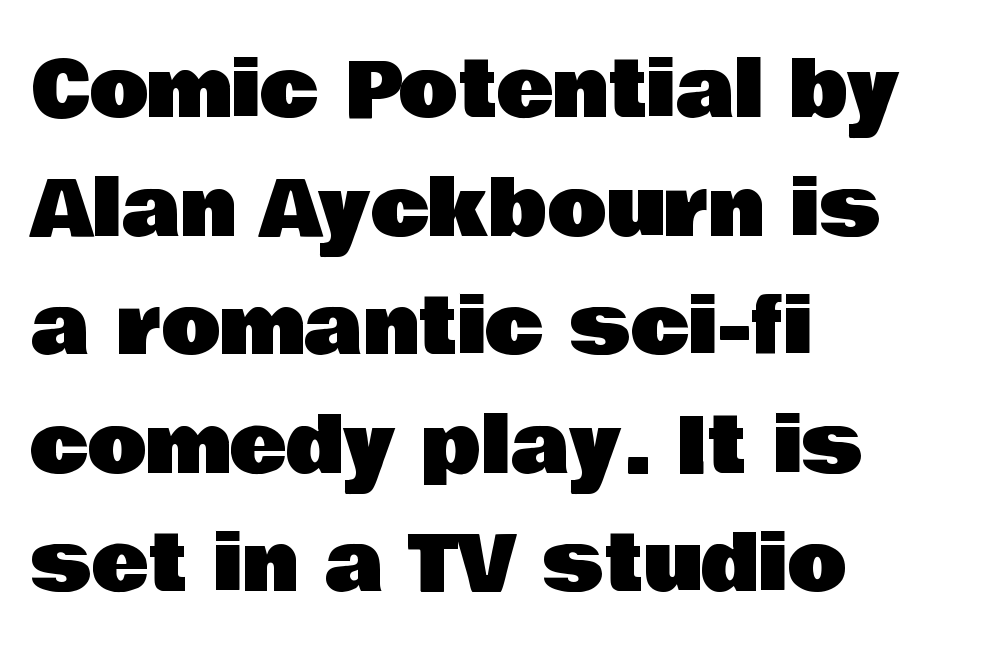
What stands out about the letter spacing? Nothing — it is the standard amount. Serifs: no, the terminals of the letterforms are clean. Compared with a centered layout, this one pins lines to the left instead. Words float on clear page, feet unadorned. Regular leading.
